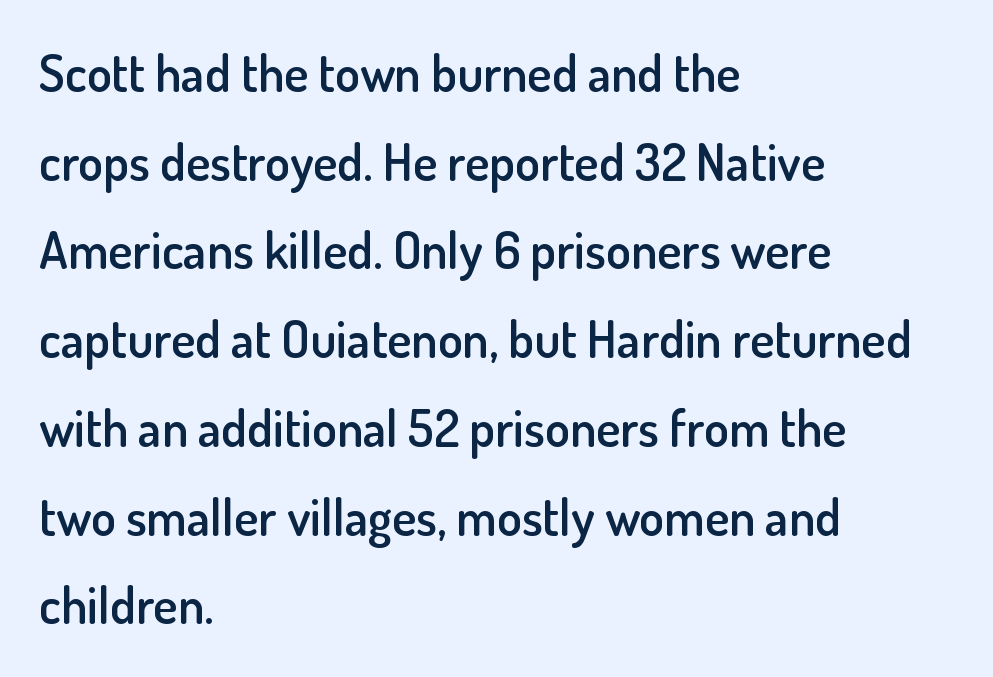
{"serif": "no", "italic": "no", "bold": "semi", "weight": "semibold", "width": "normal", "stroke_contrast": "low", "x_height": "small", "monospaced": "no", "underline": "no", "align": "left", "line_spacing_ratio": 1.74, "letter_spacing": "normal", "letter_spacing_em": 0.0, "glyph_px": 51}
